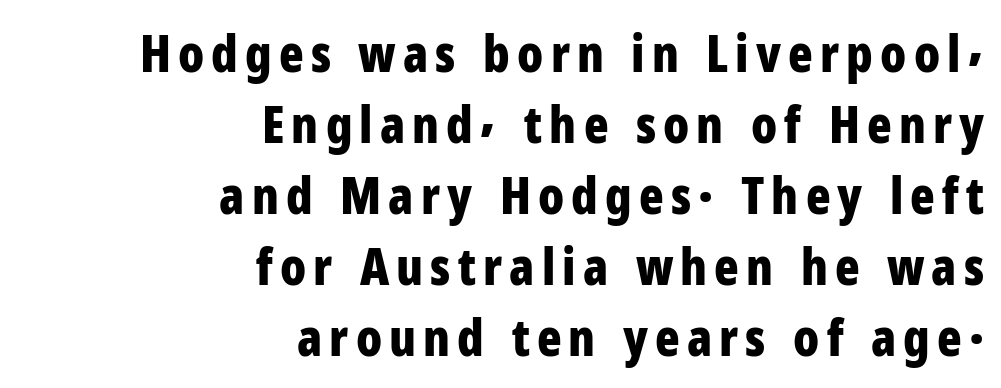
{"serif": "no", "italic": "no", "bold": "yes", "weight": "bold", "width": "condensed", "stroke_contrast": "low", "x_height": "medium", "monospaced": "no", "underline": "no", "align": "right", "line_spacing": "normal", "line_spacing_ratio": 1.39, "glyph_px": 51}
